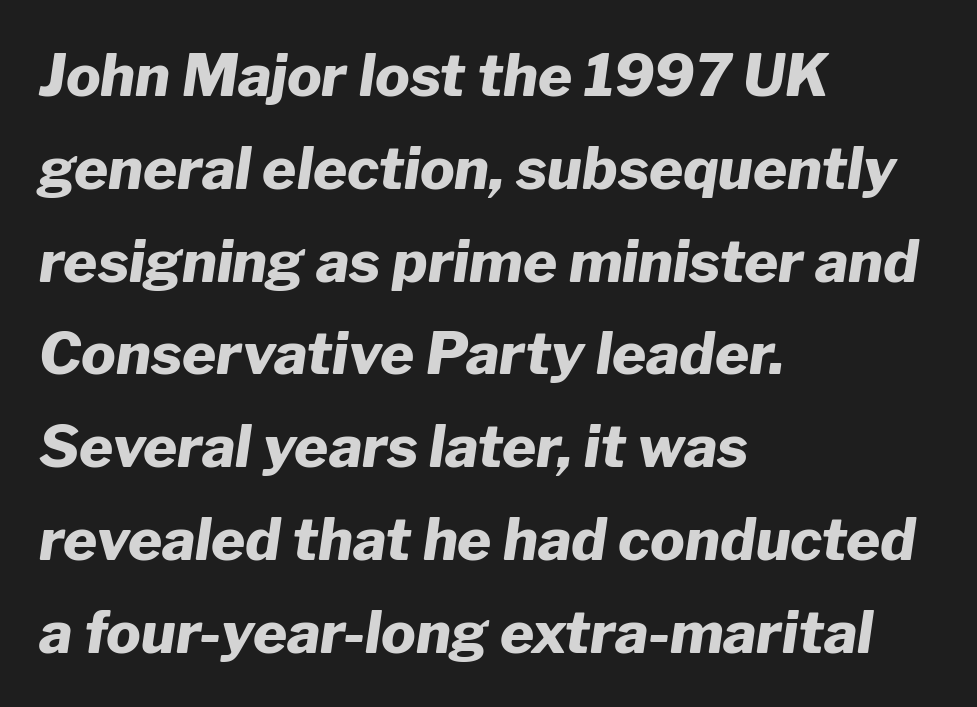
Q: Is the text bold? A: Yes.
Q: Is the text italic (slanted)? A: Yes, it leans right by about 8 degrees.
Q: Is the text underlined? A: No.
Q: How is the paragraph aligned? A: Left-aligned.
Q: Is the spacing between letters normal or unusually wide? A: Normal.
Q: Is the spacing between lines tight, normal or loose? A: Normal.
Q: Width (condensed, normal, or wide)? A: Normal.
Q: Stroke contrast? A: Low.
Q: x-height? A: Medium.
Q: Monospaced? A: No.
